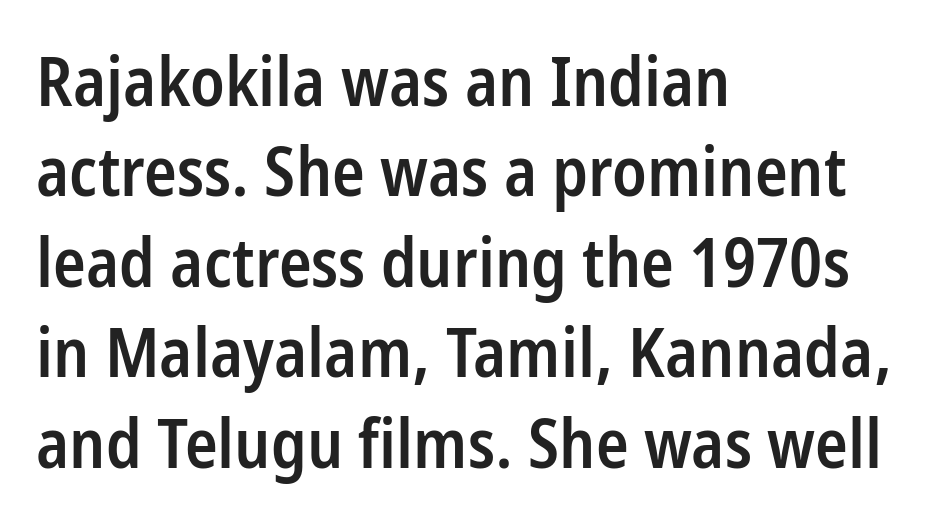
The image shows 68 px semibold, condensed sans-serif type, upright; set left-aligned, normal line spacing (1.33x), normal letter spacing, not underlined; low stroke contrast and a medium x-height.
